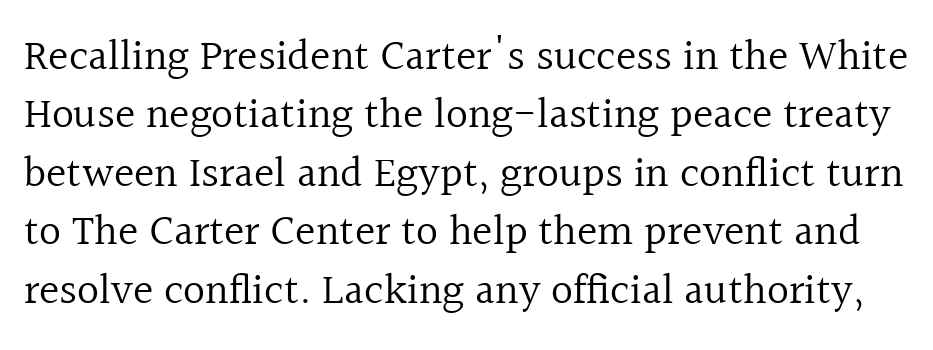
The image shows 43 px regular-weight serif type, upright; set normal line spacing (1.36x), normal letter spacing, not underlined; a medium x-height.
